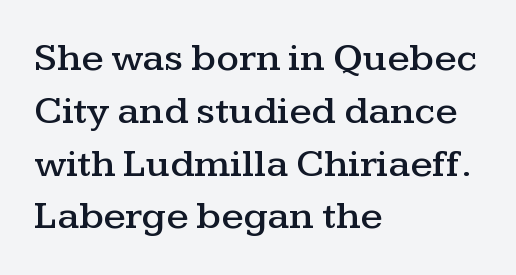
Q: Is the text italic (slanted)? A: No, it is upright.
Q: Is the typeface a serif or a sans-serif typeface? A: Serif.
Q: Is the text underlined? A: No.
Q: How is the paragraph aligned? A: Left-aligned.
Q: Is the spacing between letters normal or unusually wide? A: Normal.
Q: Is the spacing between lines tight, normal or loose? A: Normal.
Q: Width (condensed, normal, or wide)? A: Wide.
Q: Stroke contrast? A: Medium.
Q: x-height? A: Medium.
Q: Monospaced? A: No.
